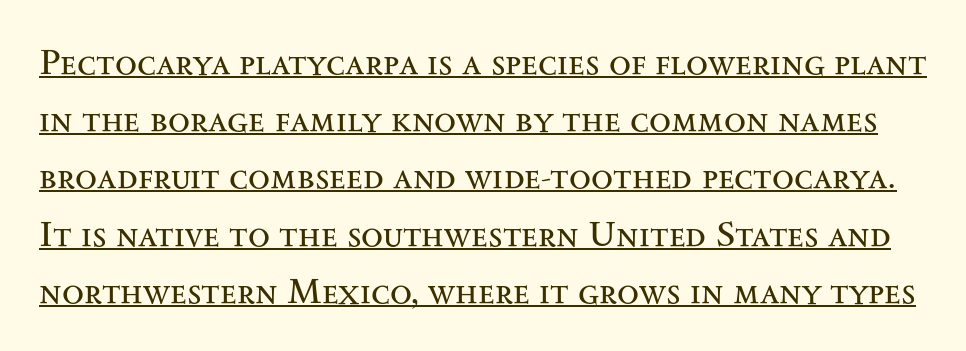
{"serif": "yes", "italic": "no", "bold": "no", "weight": "regular", "width": "wide", "stroke_contrast": "medium", "x_height": "small", "monospaced": "no", "underline": "yes", "line_spacing": "normal", "line_spacing_ratio": 1.59, "letter_spacing": "normal", "letter_spacing_em": 0.0, "glyph_px": 36}
